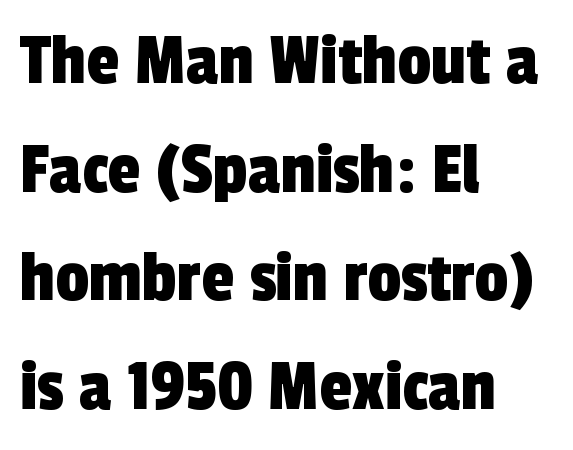
The image shows 75 px condensed sans-serif type; set left-aligned, normal line spacing (1.45x), normal letter spacing, not underlined; a medium x-height.
